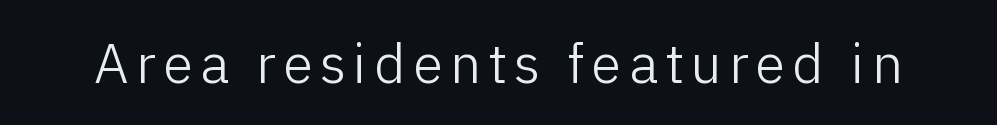
Q: Is the text bold? A: No.
Q: Is the text italic (slanted)? A: No, it is upright.
Q: Is the typeface a serif or a sans-serif typeface? A: Sans-serif.
Q: Is the text underlined? A: No.
Q: Width (condensed, normal, or wide)? A: Normal.
Q: Stroke contrast? A: Low.
Q: x-height? A: Medium.
Q: Monospaced? A: No.
